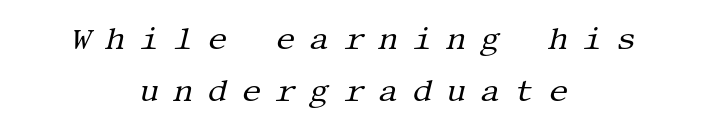
{"serif": "yes", "italic": "yes", "lean": "right", "slant_degrees": 13, "bold": "no", "weight": "regular", "width": "normal", "stroke_contrast": "medium", "x_height": "large", "underline": "no", "align": "center", "line_spacing": "normal", "line_spacing_ratio": 1.67, "letter_spacing": "wide", "letter_spacing_em": 0.46, "glyph_px": 31}
